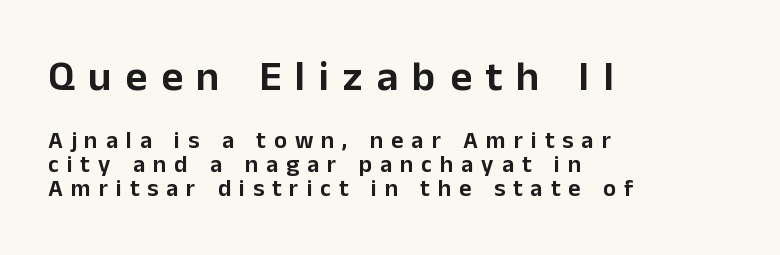
{"serif": "no", "italic": "no", "width": "normal", "stroke_contrast": "low", "x_height": "medium", "monospaced": "no", "underline": "no", "align": "left", "line_spacing": "tight", "line_spacing_ratio": 1.0, "letter_spacing": "wide", "letter_spacing_em": 0.33, "larger_block": "first", "size_ratio": 1.75, "glyph_px": 42}
